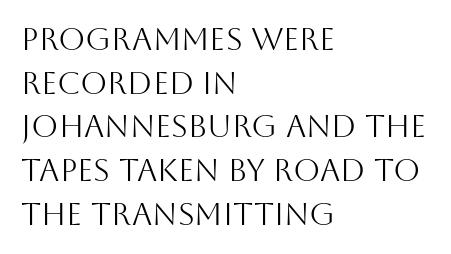
You could call the tracking neutral — neither tight nor loose. The letters advance in unequal steps, a hallmark of proportional type. No extra ink here — the face is not bold. The glyphs are unaccompanied by any horizontal stroke below them. The type family on display is of the sans-serif kind.
